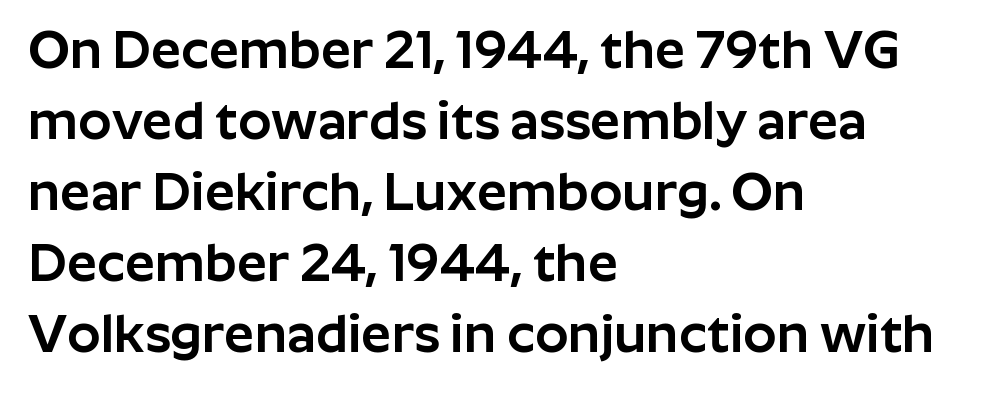
Varying glyph widths throughout — classic text-font behaviour. Glance below the letters and you will spot only blank space. The passage is arranged the way most books set body copy — flush left. This is the regular roman posture of the typeface. To sum up the face: it is a sans, with no serifs. What's the leading like? Ordinary, nothing unusual.
